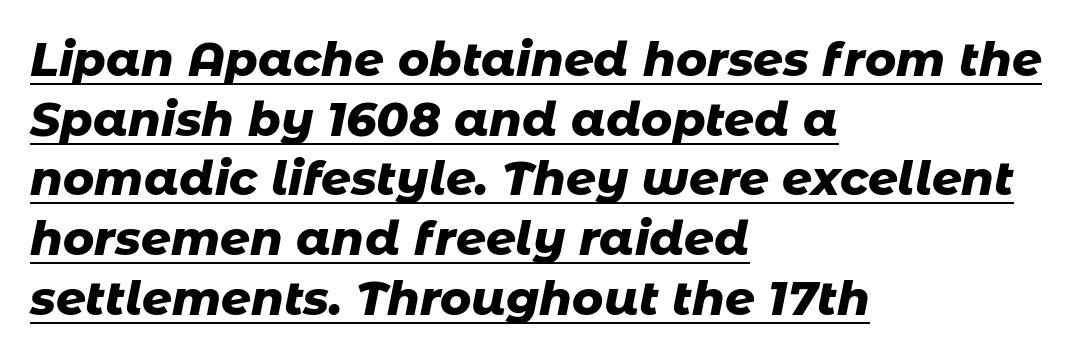
Q: Is the text bold? A: Yes.
Q: Is the text italic (slanted)? A: Yes, it leans right by about 11 degrees.
Q: Is the text underlined? A: Yes.
Q: How is the paragraph aligned? A: Left-aligned.
Q: Is the spacing between letters normal or unusually wide? A: Normal.
Q: Is the spacing between lines tight, normal or loose? A: Normal.
Q: Width (condensed, normal, or wide)? A: Normal.
Q: Stroke contrast? A: Low.
Q: x-height? A: Medium.
Q: Monospaced? A: No.
